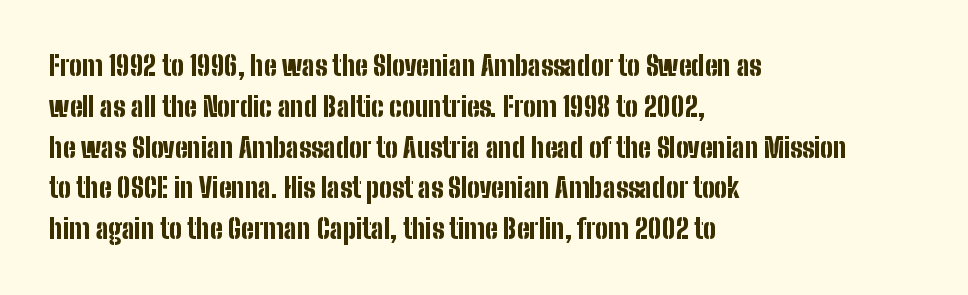
Q: Is the text bold? A: Yes.
Q: Is the text italic (slanted)? A: No, it is upright.
Q: Is the text underlined? A: No.
Q: How is the paragraph aligned? A: Left-aligned.
Q: Is the spacing between letters normal or unusually wide? A: Normal.
Q: Is the spacing between lines tight, normal or loose? A: Normal.
